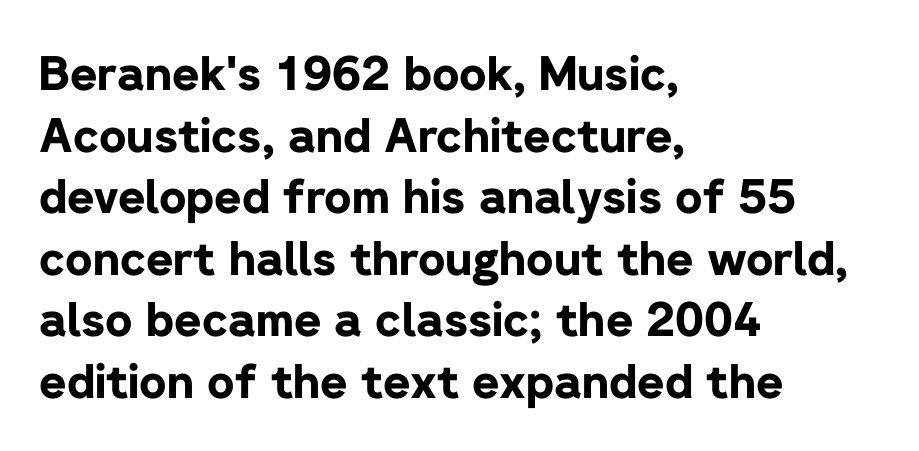
{"serif": "no", "italic": "no", "bold": "yes", "weight": "bold", "width": "normal", "stroke_contrast": "low", "x_height": "medium", "monospaced": "no", "underline": "no", "align": "left", "line_spacing": "normal", "line_spacing_ratio": 1.31, "letter_spacing": "normal", "letter_spacing_em": 0.0, "glyph_px": 47}
